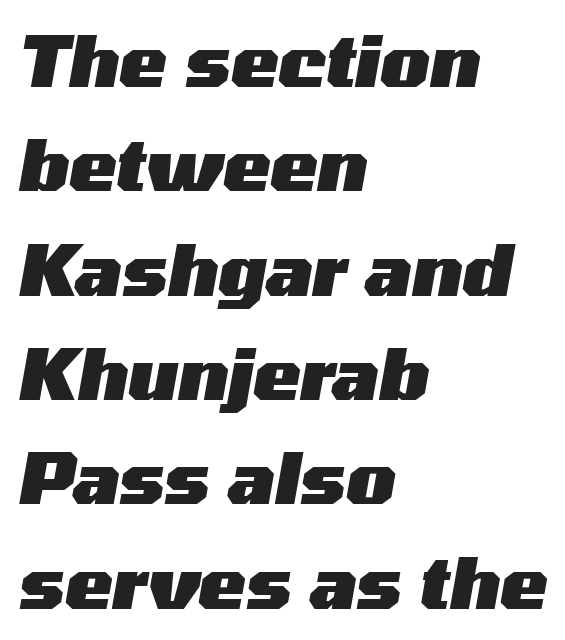
Q: Is the text bold? A: Yes.
Q: Is the text italic (slanted)? A: Yes, it leans right by about 10 degrees.
Q: Is the text underlined? A: No.
Q: How is the paragraph aligned? A: Left-aligned.
Q: Is the spacing between letters normal or unusually wide? A: Normal.
Q: Is the spacing between lines tight, normal or loose? A: Normal.
Q: Width (condensed, normal, or wide)? A: Wide.
Q: Stroke contrast? A: Medium.
Q: x-height? A: Medium.
Q: Monospaced? A: No.
